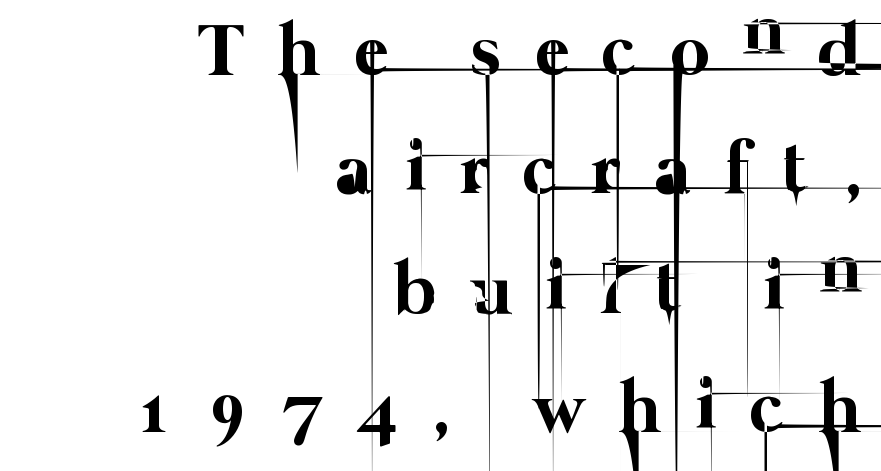
Q: Is the text bold? A: No.
Q: Is the text underlined? A: No.
Q: How is the paragraph aligned? A: Right-aligned.
Q: Is the spacing between letters normal or unusually wide? A: Unusually wide.
Q: Is the spacing between lines tight, normal or loose? A: Normal.
Q: Width (condensed, normal, or wide)? A: Normal.
Q: Stroke contrast? A: Low.
Q: x-height? A: Medium.
Q: Monospaced? A: No.
